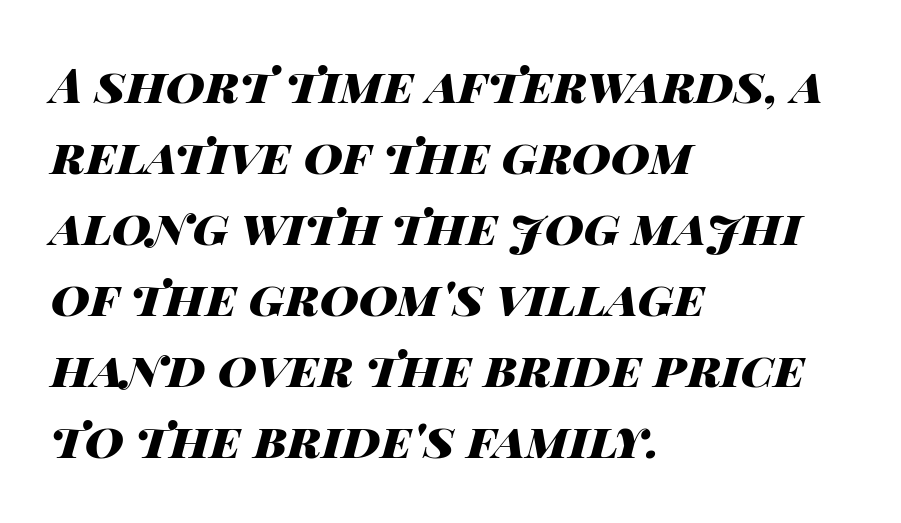
{"italic": "yes", "lean": "right", "slant_degrees": 14, "bold": "yes", "weight": "heavy", "width": "wide", "stroke_contrast": "high", "x_height": "large", "monospaced": "no", "underline": "no", "align": "left", "line_spacing": "normal", "line_spacing_ratio": 1.48, "letter_spacing": "normal", "letter_spacing_em": 0.0, "glyph_px": 48}
